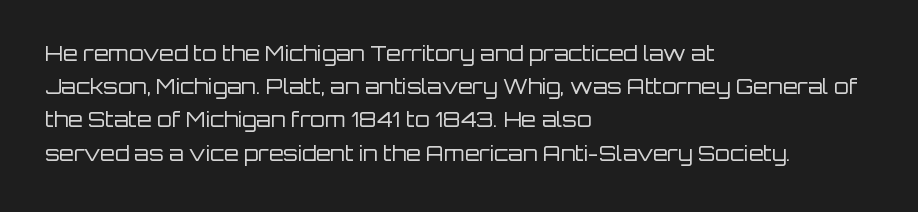
The image shows 21 px text type, upright; set left-aligned, normal line spacing (1.58x), normal letter spacing, not underlined.
